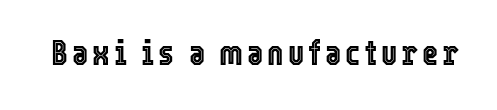
The image shows 35 px condensed type, upright; set not underlined; a medium x-height.
